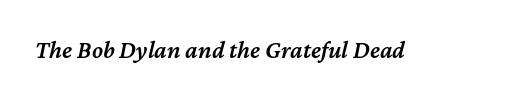
The image shows 25 px text type, italic (leaning right); set normal letter spacing, not underlined.
